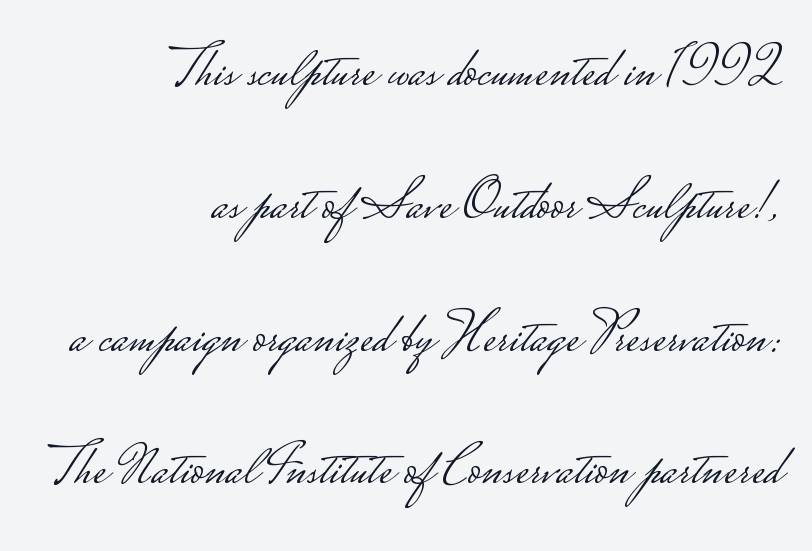
Underline: absent. Think standard paragraph weight, or any step lighter than that. These lines stand farther apart than default settings would place them. Are there feet on the stems? There aren't — it's a sans.
